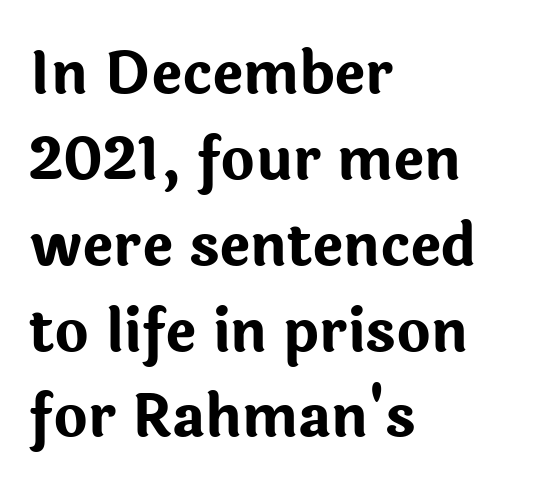
These lines are rendered in a variable-pitch font. The compositor pushed each line to the left boundary. You'd pick this weight for a headline — it's a proper bold. Compared with typical paragraphs, the rows here are spaced about the same. Italic? Not at all — the glyphs are vertical. A typesetter would call this zero additional tracking.
